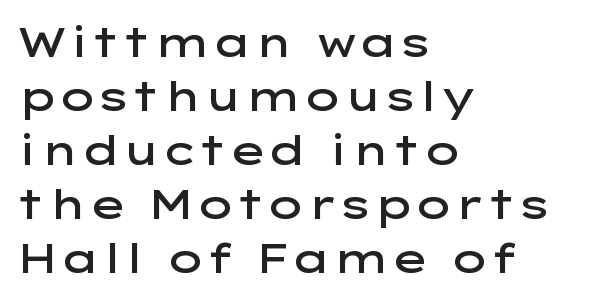
{"serif": "no", "italic": "no", "bold": "semi", "weight": "semibold", "width": "wide", "stroke_contrast": "low", "x_height": "medium", "monospaced": "no", "underline": "no", "align": "left", "line_spacing": "normal", "line_spacing_ratio": 1.32, "letter_spacing": "normal", "letter_spacing_em": 0.0, "glyph_px": 41}
